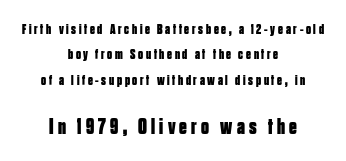
Q: Is the text bold? A: Yes.
Q: Is the text italic (slanted)? A: No, it is upright.
Q: Is the text underlined? A: No.
Q: How is the paragraph aligned? A: Centered.
Q: Which block of text is set in a larger size, the first (top) or the second (bottom)? A: The second (bottom) one.
